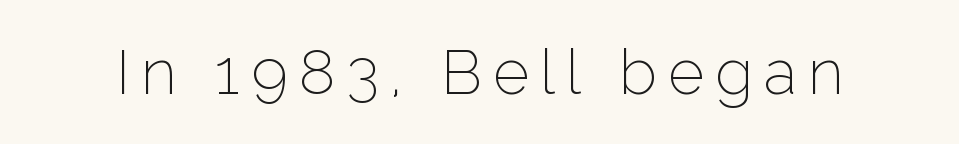
{"serif": "no", "italic": "no", "bold": "no", "weight": "thin", "width": "normal", "stroke_contrast": "low", "x_height": "medium", "monospaced": "no", "underline": "no", "glyph_px": 62}
